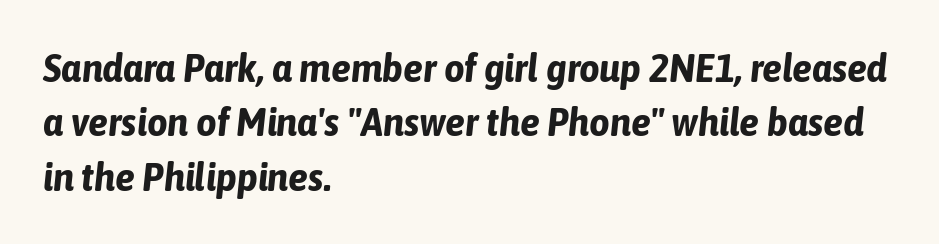
The image shows 40 px bold, condensed type, italic (leaning right); set left-aligned, normal line spacing (1.36x), normal letter spacing, not underlined; low stroke contrast and a medium x-height.
